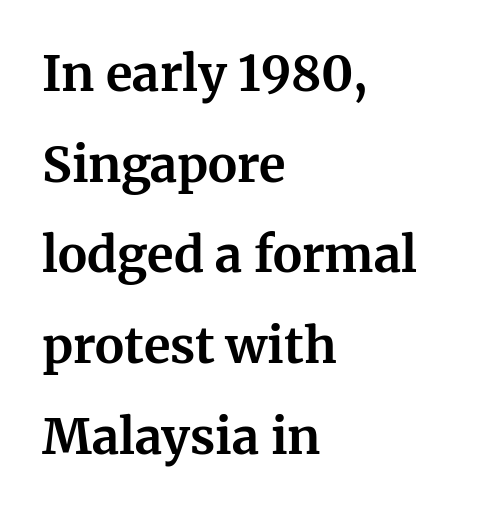
{"serif": "yes", "italic": "no", "bold": "yes", "weight": "bold", "width": "normal", "stroke_contrast": "medium", "x_height": "medium", "monospaced": "no", "underline": "no", "align": "left", "line_spacing_ratio": 1.85, "letter_spacing": "normal", "letter_spacing_em": 0.0, "glyph_px": 49}
